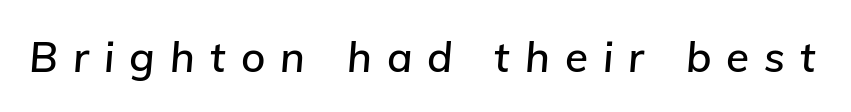
Tall strokes in this sample are angled rather than plumb. Descender tails drop into unmarked territory. Proportional: the letters do not fall into vertical columns. The line texture is sparse and dotted thanks to wide tracking.
